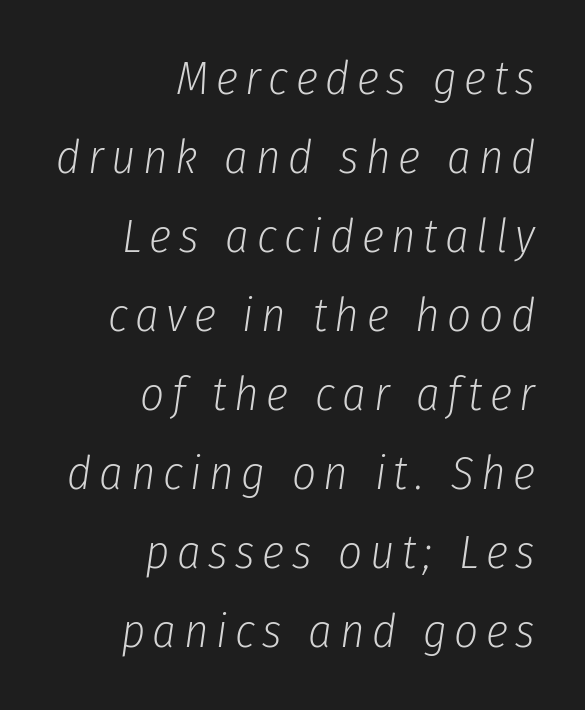
Q: Is the text bold? A: No.
Q: Is the text italic (slanted)? A: Yes, it leans right by about 8 degrees.
Q: Is the text underlined? A: No.
Q: How is the paragraph aligned? A: Right-aligned.
Q: Is the spacing between lines tight, normal or loose? A: Normal.
Q: Width (condensed, normal, or wide)? A: Condensed.
Q: Stroke contrast? A: Low.
Q: x-height? A: Medium.
Q: Monospaced? A: No.
